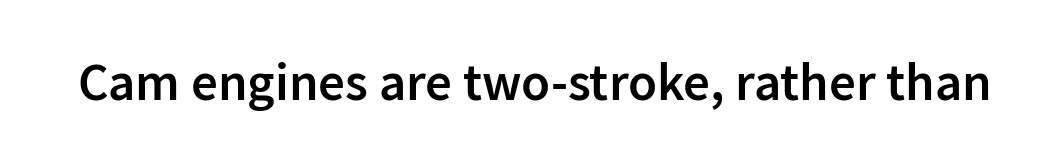
The image shows 53 px semibold sans-serif type, upright; set normal letter spacing, not underlined; low stroke contrast and a medium x-height.
